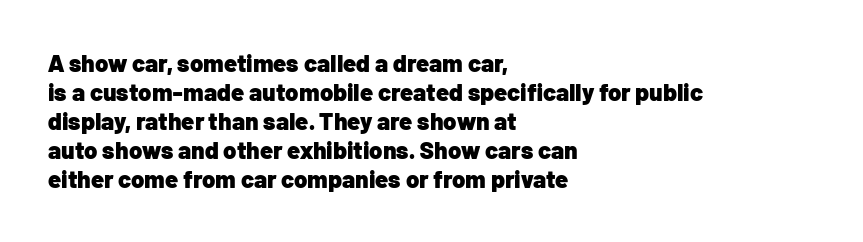
{"italic": "no", "bold": "yes", "underline": "no", "align": "left", "line_spacing_ratio": 1.21, "letter_spacing": "normal", "letter_spacing_em": 0.0, "glyph_px": 24}
